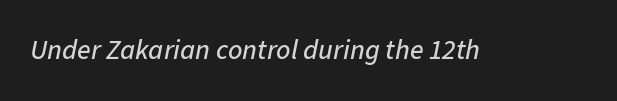
The image shows 28 px text type, italic (leaning right); set normal letter spacing, not underlined; low stroke contrast and a medium x-height.
